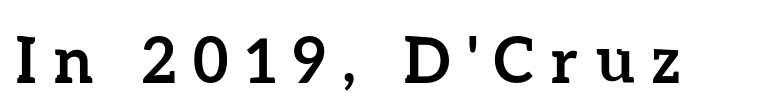
The image shows 62 px semibold type, upright; set unusually wide letter spacing (+0.28 em), not underlined; low stroke contrast and a medium x-height.
